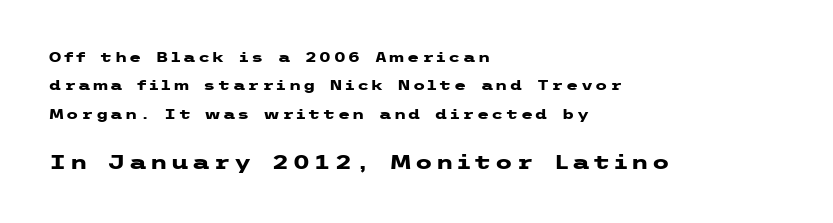
The image shows 20 px bold type, upright; set left-aligned, loose line spacing (2.02x), not underlined; the second (bottom) block is 1.43x larger.
